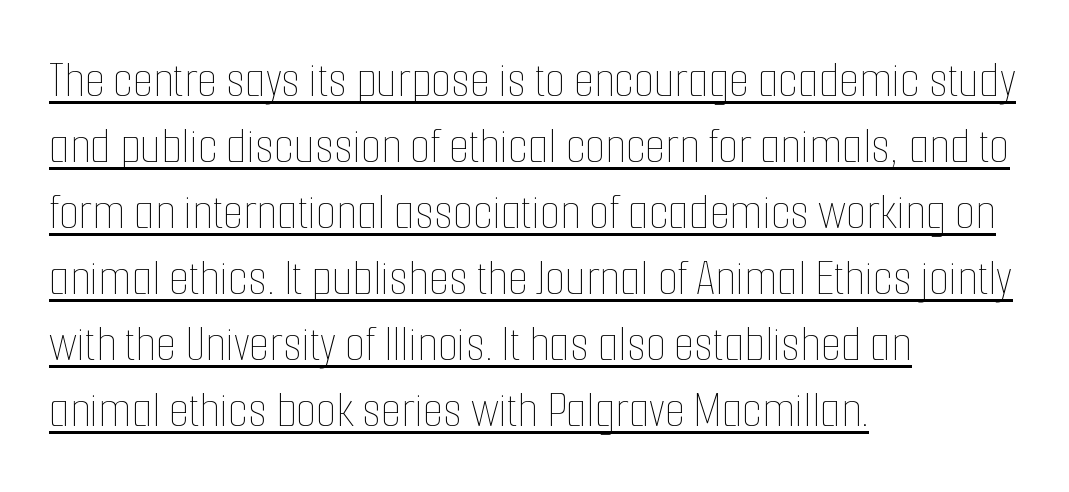
Q: Is the text bold? A: No.
Q: Is the text italic (slanted)? A: No, it is upright.
Q: Is the text underlined? A: Yes.
Q: How is the paragraph aligned? A: Left-aligned.
Q: Is the spacing between letters normal or unusually wide? A: Normal.
Q: Is the spacing between lines tight, normal or loose? A: Normal.
Q: Width (condensed, normal, or wide)? A: Condensed.
Q: Stroke contrast? A: Low.
Q: x-height? A: Medium.
Q: Monospaced? A: No.
